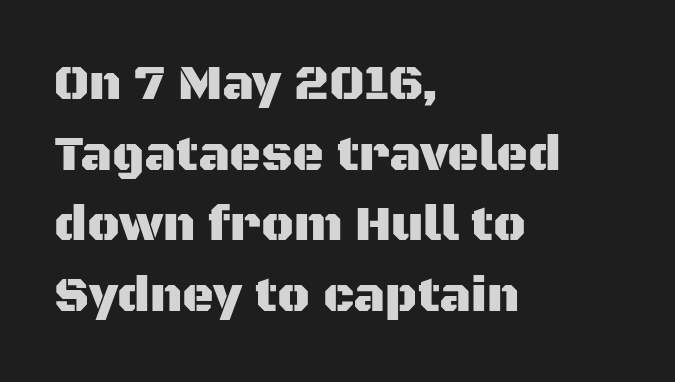
The image shows 49 px sans-serif type, upright; set left-aligned, normal line spacing (1.44x), normal letter spacing, not underlined; medium stroke contrast and a large x-height.
